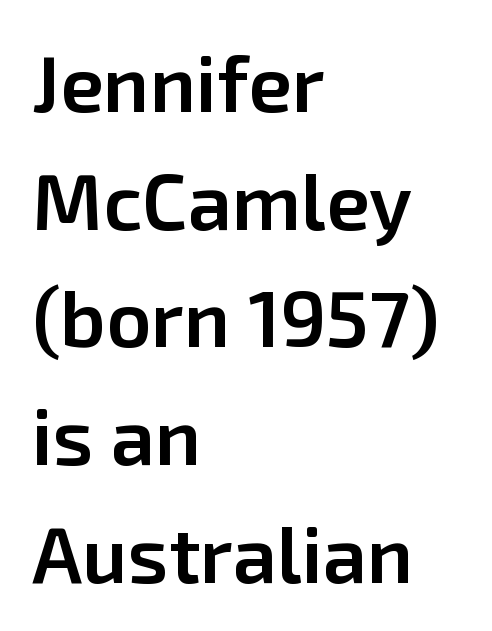
Look at the stroke-to-counter ratio: somewhat heavy, a semibold. These lines sit exactly where default settings would place them. The specimen omits any rule beneath the text block's lines. Nope, no serifs anywhere on these letters.
